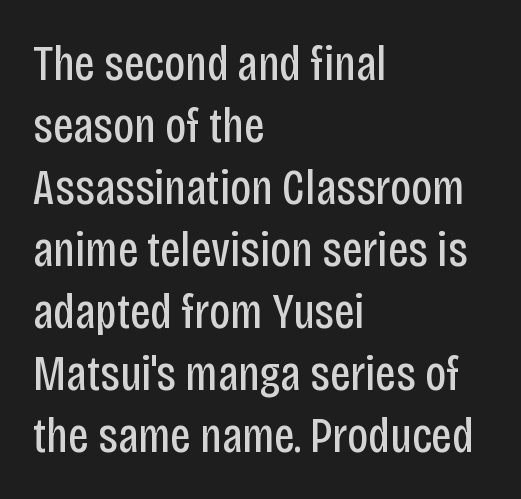
A typesetter would call this proportional, since set widths differ per character. Nothing sits at the stroke ends, so this counts as sans-serif. No italicization has been applied; the sample stays upright. Students, note that the glyphs here touch the page at normal intervals.
